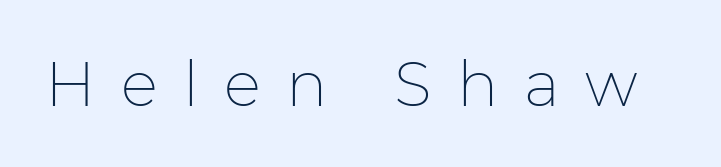
{"serif": "no", "italic": "no", "bold": "no", "weight": "thin", "width": "normal", "stroke_contrast": "low", "x_height": "medium", "monospaced": "no", "underline": "no", "letter_spacing": "wide", "letter_spacing_em": 0.41, "glyph_px": 62}
